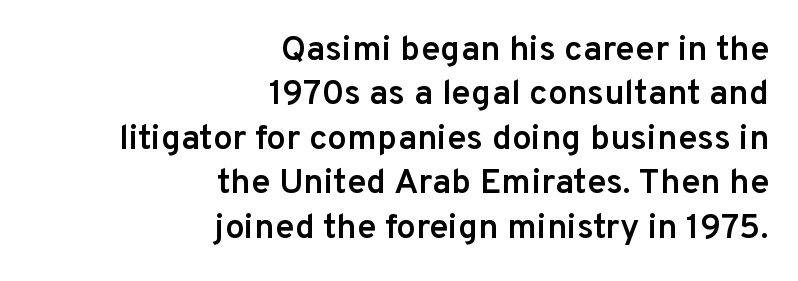
The image shows 35 px semibold sans-serif type, upright; set right-aligned, normal line spacing (1.27x), normal letter spacing, not underlined; low stroke contrast and a medium x-height.
